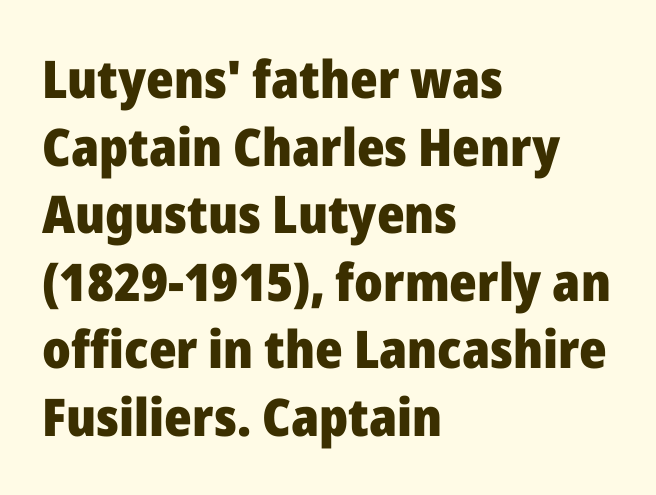
The image shows 52 px heavy sans-serif type, upright; set left-aligned, normal line spacing (1.3x), normal letter spacing, not underlined; low stroke contrast and a medium x-height.
